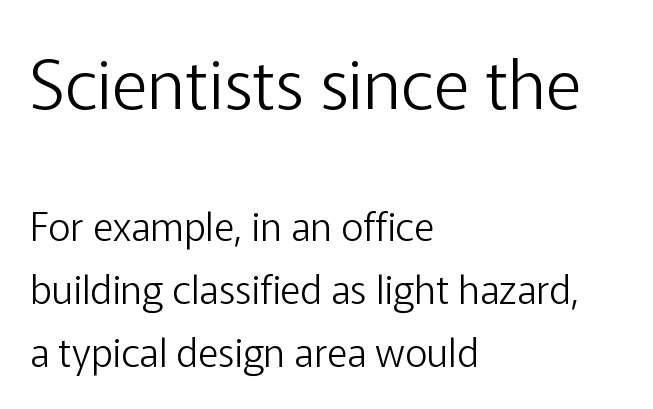
Q: Is the text bold? A: No.
Q: Is the text italic (slanted)? A: No, it is upright.
Q: Is the typeface a serif or a sans-serif typeface? A: Sans-serif.
Q: Is the text underlined? A: No.
Q: How is the paragraph aligned? A: Left-aligned.
Q: Is the spacing between letters normal or unusually wide? A: Normal.
Q: Is the spacing between lines tight, normal or loose? A: Normal.
Q: Which block of text is set in a larger size, the first (top) or the second (bottom)? A: The first (top) one.
Q: Width (condensed, normal, or wide)? A: Normal.
Q: Stroke contrast? A: Low.
Q: x-height? A: Medium.
Q: Monospaced? A: No.
